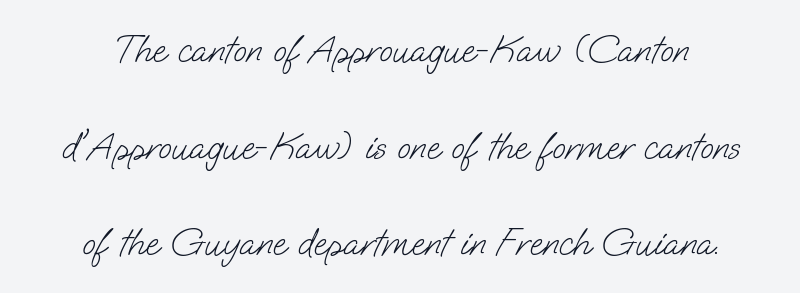
The image shows 39 px light sans-serif type; set loose line spacing (2.48x), normal letter spacing, not underlined; low stroke contrast and a small x-height.
